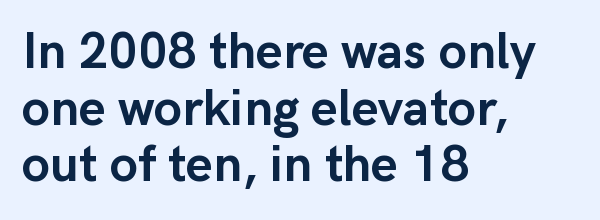
The image shows 51 px semibold sans-serif type, upright; set left-aligned, tight line spacing (1.11x), normal letter spacing, not underlined; low stroke contrast and a medium x-height.
